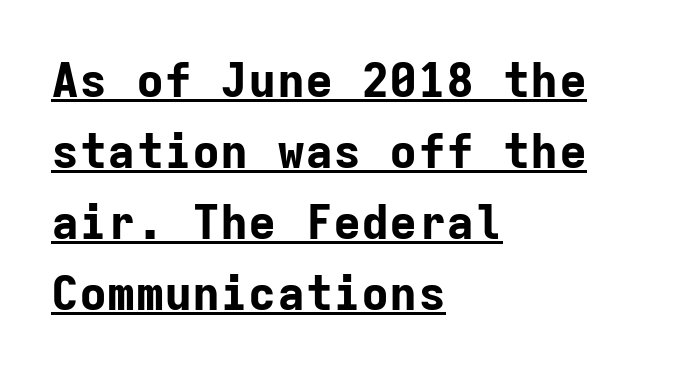
Q: Is the text bold? A: Yes.
Q: Is the text italic (slanted)? A: No, it is upright.
Q: Is the typeface a serif or a sans-serif typeface? A: Sans-serif.
Q: Is the text underlined? A: Yes.
Q: How is the paragraph aligned? A: Left-aligned.
Q: Is the spacing between letters normal or unusually wide? A: Normal.
Q: Is the spacing between lines tight, normal or loose? A: Normal.
Q: Width (condensed, normal, or wide)? A: Normal.
Q: Stroke contrast? A: Low.
Q: x-height? A: Medium.
Q: Monospaced? A: Yes.
